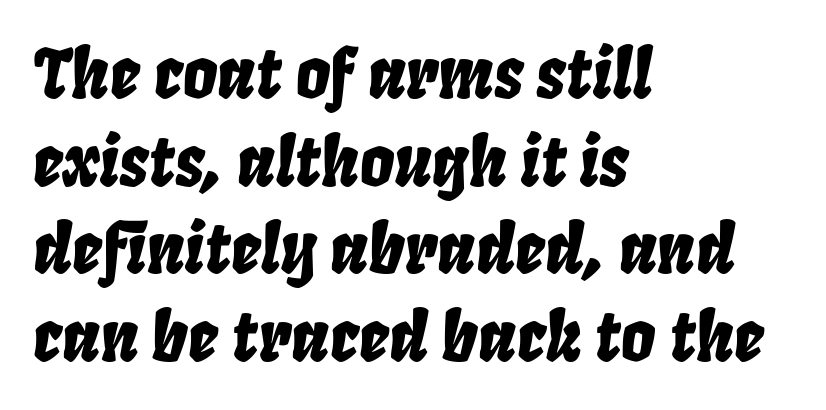
The image shows 68 px condensed type, italic (leaning right); set left-aligned, normal line spacing (1.29x), normal letter spacing, not underlined; low stroke contrast and a large x-height.
